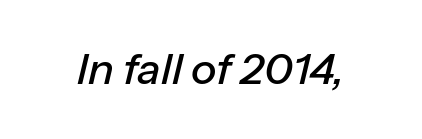
Q: Is the text italic (slanted)? A: Yes, it leans right by about 13 degrees.
Q: Is the text underlined? A: No.
Q: Is the spacing between letters normal or unusually wide? A: Normal.
Q: Width (condensed, normal, or wide)? A: Normal.
Q: Stroke contrast? A: Low.
Q: x-height? A: Medium.
Q: Monospaced? A: No.
